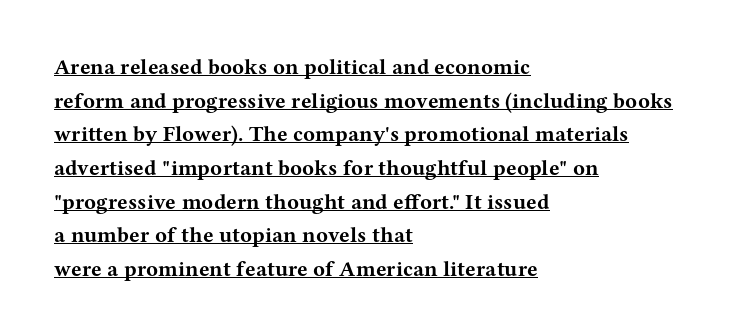
Like a heading marked for emphasis, these lines bear an underscore. Italic: no, the glyphs are upright roman. These lines sit exactly where default settings would place them. Its strokes are broad and dark, the hallmark of bold type. The type is set solid horizontally, with unmodified tracking. The text block is weighted toward the left margin, trailing off unevenly rightward.
